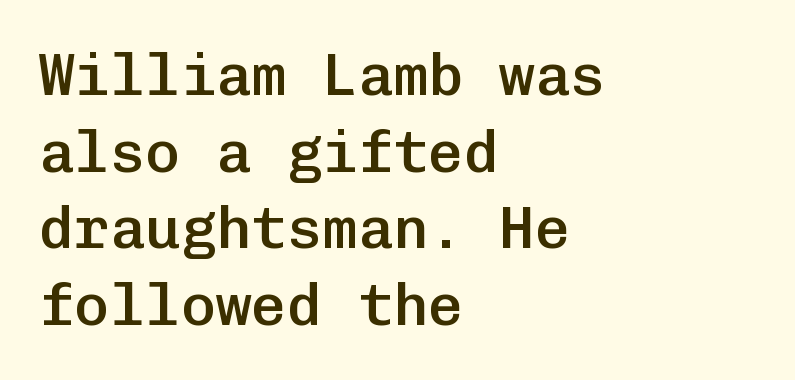
It's the straight-up-and-down kind of type. What's the leading like? Ordinary, nothing unusual. Default kerning and tracking; the words read as compact shapes. Strokes here are thickened, but only to semibold level.
